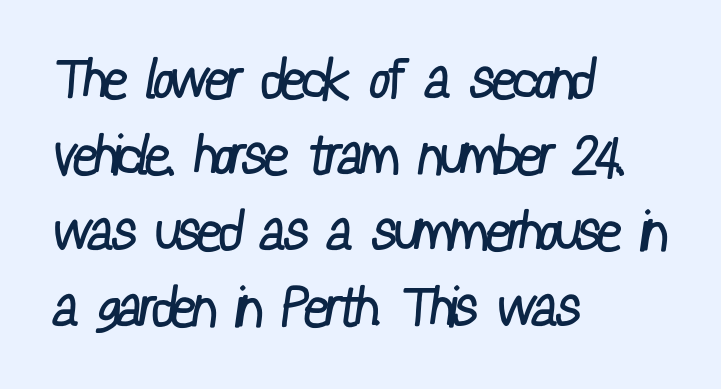
The image shows 55 px regular-weight, condensed sans-serif type; set left-aligned, normal line spacing (1.38x), normal letter spacing, not underlined; low stroke contrast and a medium x-height.
